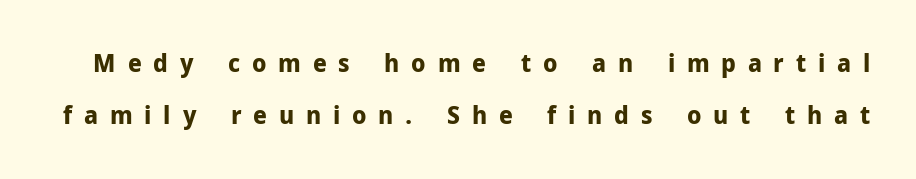
The image shows 25 px bold type, upright; set loose line spacing (2.1x), unusually wide letter spacing (+0.47 em), not underlined.
